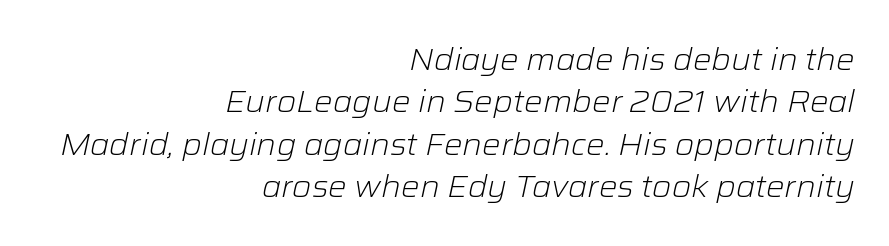
The image shows 31 px light type, italic (leaning right); set right-aligned, normal line spacing (1.37x), normal letter spacing, not underlined; low stroke contrast and a medium x-height.
